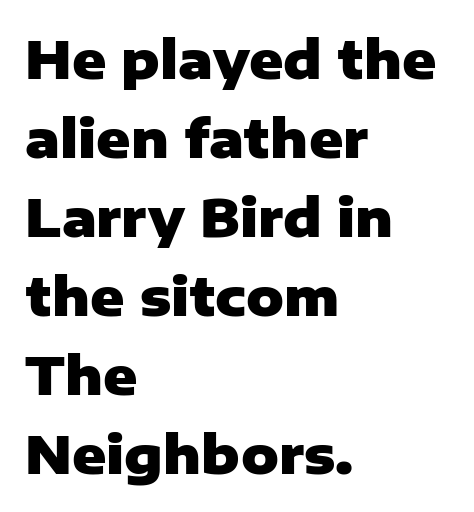
{"serif": "no", "italic": "no", "bold": "yes", "weight": "heavy", "width": "normal", "stroke_contrast": "low", "x_height": "medium", "monospaced": "no", "underline": "no", "align": "left", "line_spacing": "normal", "line_spacing_ratio": 1.52, "letter_spacing": "normal", "letter_spacing_em": 0.0, "glyph_px": 52}
